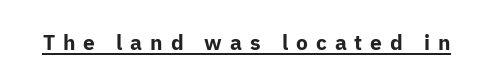
{"italic": "no", "bold": "yes", "underline": "yes", "letter_spacing": "wide", "letter_spacing_em": 0.38, "glyph_px": 21}
